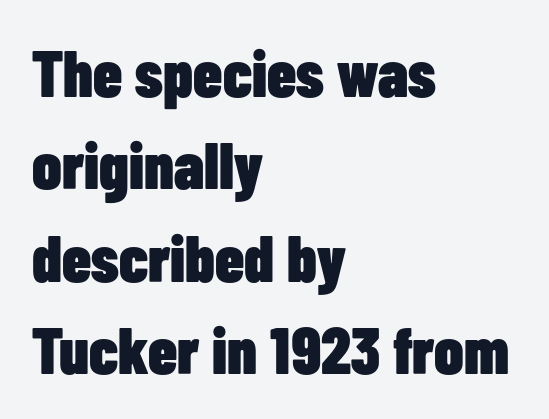
{"serif": "no", "italic": "no", "bold": "yes", "weight": "heavy", "width": "condensed", "stroke_contrast": "low", "x_height": "medium", "monospaced": "no", "underline": "no", "align": "left", "line_spacing": "normal", "line_spacing_ratio": 1.42, "letter_spacing": "normal", "letter_spacing_em": 0.0, "glyph_px": 65}
